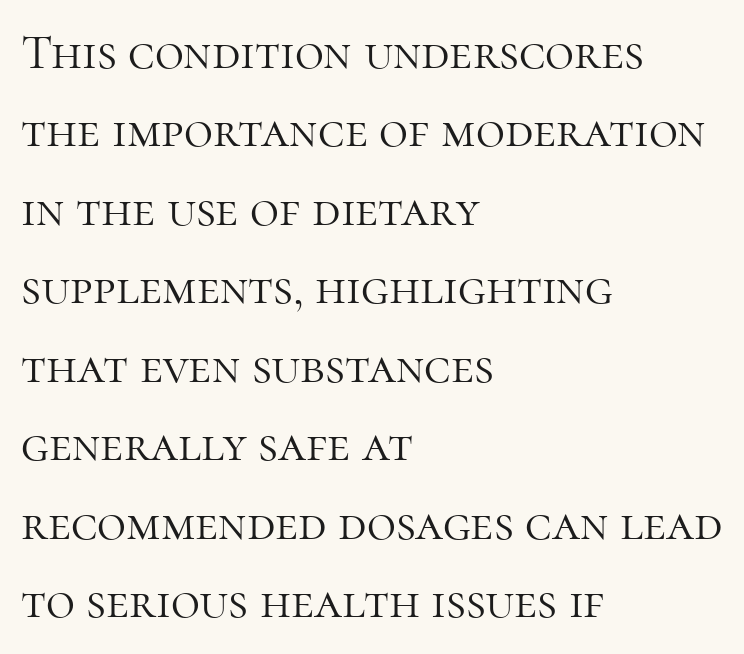
{"serif": "yes", "italic": "no", "bold": "no", "weight": "light", "width": "normal", "stroke_contrast": "high", "x_height": "medium", "monospaced": "no", "underline": "no", "align": "left", "line_spacing": "normal", "line_spacing_ratio": 1.57, "letter_spacing": "normal", "letter_spacing_em": 0.0, "glyph_px": 50}
